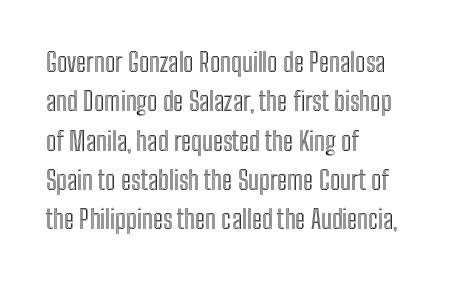
The image shows 26 px text type, upright; set left-aligned, normal line spacing (1.51x), normal letter spacing, not underlined.
